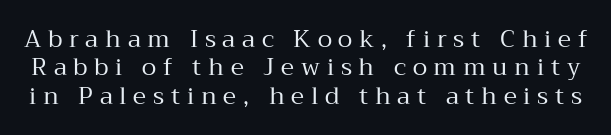
The image shows 24 px text type, upright; set line spacing 1.18x, unusually wide letter spacing (+0.28 em), not underlined.
